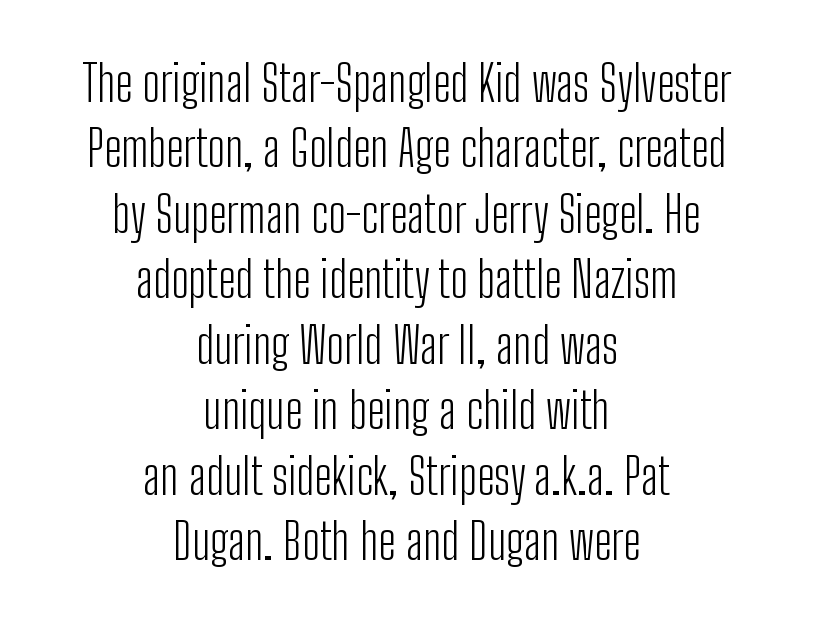
The image shows 50 px light, condensed sans-serif type, upright; set centered, normal line spacing (1.31x), normal letter spacing, not underlined; low stroke contrast and a medium x-height.
